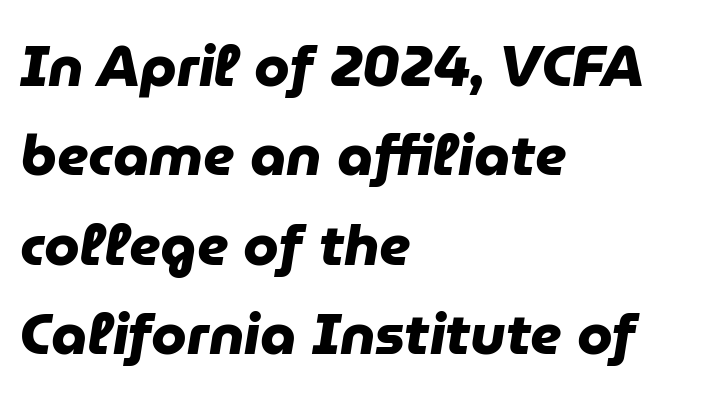
The image shows 57 px heavy sans-serif type; set left-aligned, normal line spacing (1.57x), normal letter spacing, not underlined; low stroke contrast and a medium x-height.
